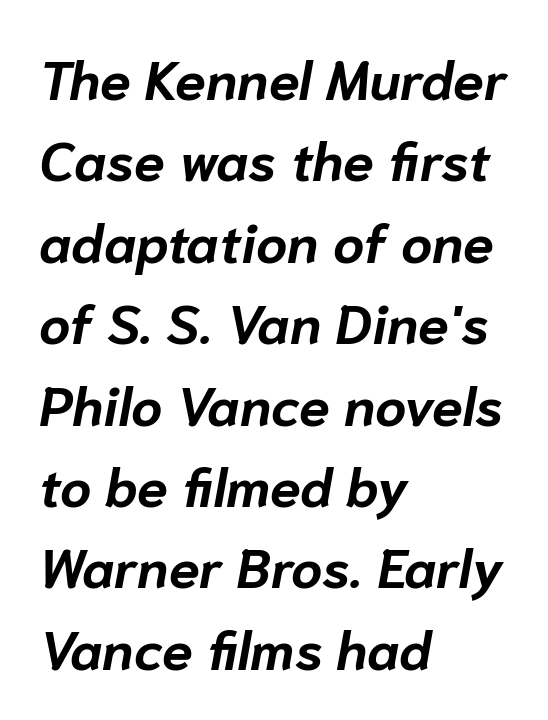
Q: Is the text bold? A: Yes.
Q: Is the text italic (slanted)? A: Yes, it leans right by about 10 degrees.
Q: Is the text underlined? A: No.
Q: How is the paragraph aligned? A: Left-aligned.
Q: Is the spacing between letters normal or unusually wide? A: Normal.
Q: Is the spacing between lines tight, normal or loose? A: Normal.
Q: Width (condensed, normal, or wide)? A: Normal.
Q: Stroke contrast? A: Low.
Q: x-height? A: Medium.
Q: Monospaced? A: No.
